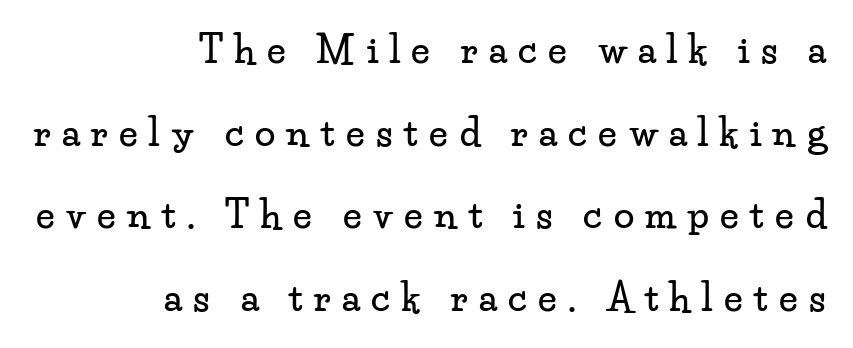
The image shows 37 px wide serif type, upright; set right-aligned, loose line spacing (2.23x), unusually wide letter spacing (+0.31 em), not underlined; low stroke contrast and a small x-height.
